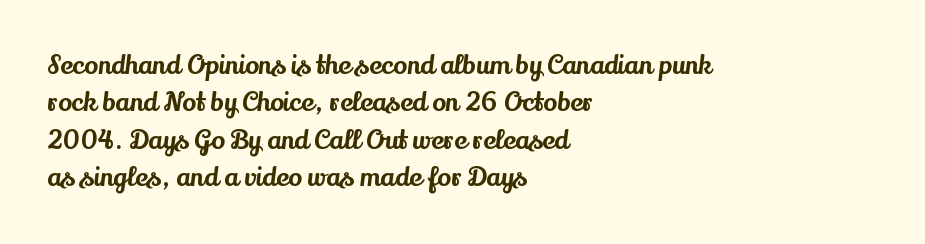
The image shows 26 px text type; set left-aligned, normal line spacing (1.44x), normal letter spacing, not underlined.
